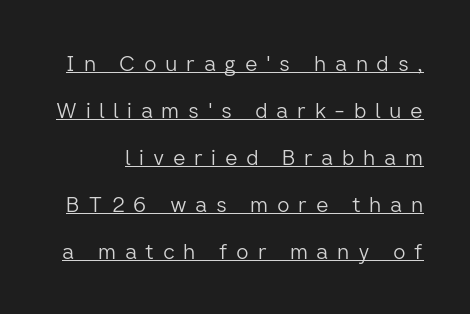
{"italic": "no", "bold": "no", "underline": "yes", "line_spacing": "loose", "line_spacing_ratio": 2.14, "letter_spacing": "wide", "letter_spacing_em": 0.39, "glyph_px": 22}
